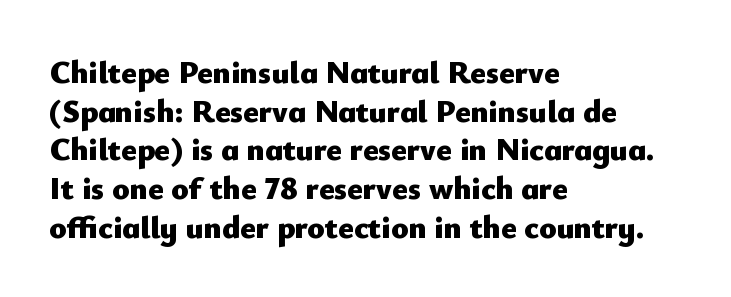
Q: Is the text bold? A: Yes.
Q: Is the text italic (slanted)? A: No, it is upright.
Q: Is the typeface a serif or a sans-serif typeface? A: Sans-serif.
Q: Is the text underlined? A: No.
Q: How is the paragraph aligned? A: Left-aligned.
Q: Is the spacing between letters normal or unusually wide? A: Normal.
Q: Width (condensed, normal, or wide)? A: Normal.
Q: Stroke contrast? A: Low.
Q: x-height? A: Small.
Q: Monospaced? A: No.
